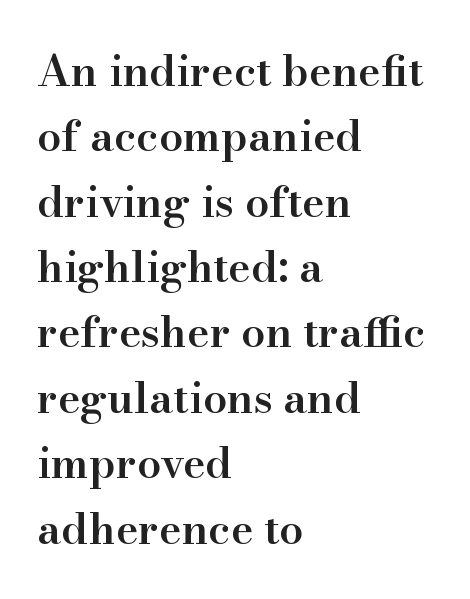
Stroke thickness is moderately raised; the sample reads as semibold. The passage shown has conventional tracking throughout. Lines of text with bare space underneath. How would I describe the line gaps? Plain and ordinary. Varying glyph widths throughout — classic text-font behaviour.
